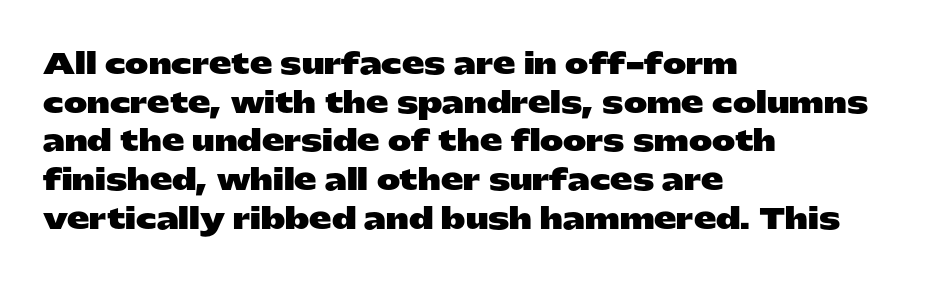
{"serif": "no", "italic": "no", "bold": "yes", "weight": "heavy", "width": "wide", "stroke_contrast": "low", "x_height": "medium", "monospaced": "no", "underline": "no", "align": "left", "line_spacing": "normal", "line_spacing_ratio": 1.38, "letter_spacing": "normal", "letter_spacing_em": 0.0, "glyph_px": 28}
